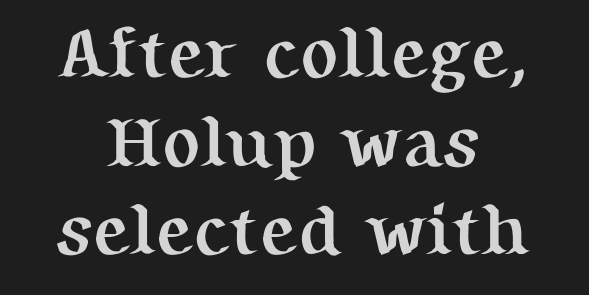
Q: Is the text bold? A: Yes.
Q: Is the text italic (slanted)? A: No, it is upright.
Q: Is the typeface a serif or a sans-serif typeface? A: Serif.
Q: Is the text underlined? A: No.
Q: How is the paragraph aligned? A: Centered.
Q: Is the spacing between letters normal or unusually wide? A: Normal.
Q: Is the spacing between lines tight, normal or loose? A: Normal.
Q: Width (condensed, normal, or wide)? A: Normal.
Q: Stroke contrast? A: Medium.
Q: x-height? A: Medium.
Q: Monospaced? A: No.
